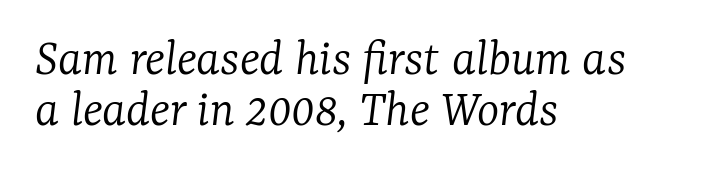
{"serif": "yes", "italic": "yes", "lean": "right", "slant_degrees": 7, "bold": "no", "weight": "light", "width": "normal", "stroke_contrast": "low", "x_height": "medium", "monospaced": "no", "underline": "no", "align": "left", "line_spacing": "tight", "line_spacing_ratio": 0.97, "letter_spacing": "normal", "letter_spacing_em": 0.0, "glyph_px": 53}
